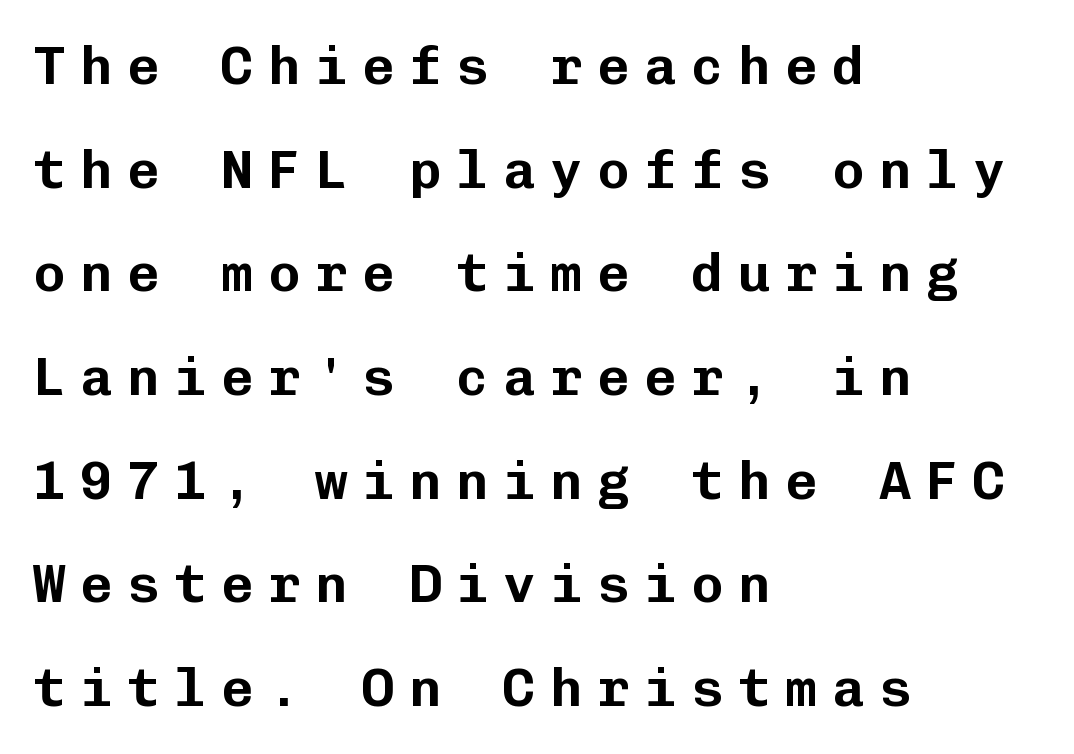
The image shows 54 px sans-serif type, upright, monospaced; set left-aligned, loose line spacing (1.92x), unusually wide letter spacing (+0.27 em), not underlined; low stroke contrast and a medium x-height.
